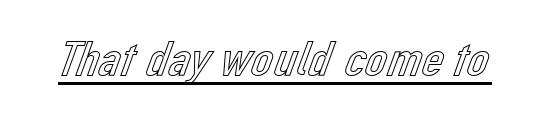
There is no visible air inserted between adjacent glyphs. These lines are rendered in a variable-pitch font. Beneath each row of characters lies a ruled line.
